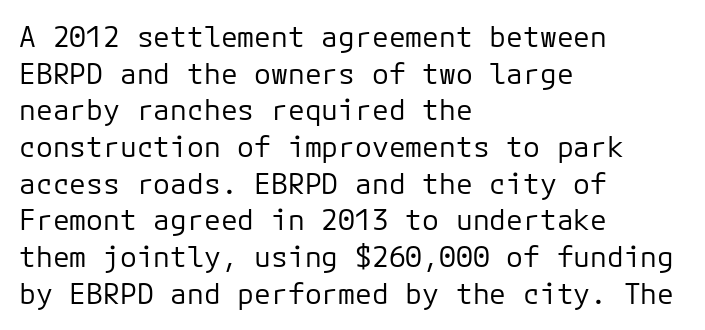
Q: Is the text bold? A: No.
Q: Is the text italic (slanted)? A: No, it is upright.
Q: Is the typeface a serif or a sans-serif typeface? A: Sans-serif.
Q: Is the text underlined? A: No.
Q: How is the paragraph aligned? A: Left-aligned.
Q: Is the spacing between letters normal or unusually wide? A: Normal.
Q: Is the spacing between lines tight, normal or loose? A: Normal.
Q: Width (condensed, normal, or wide)? A: Normal.
Q: Stroke contrast? A: Low.
Q: x-height? A: Medium.
Q: Monospaced? A: Yes.
